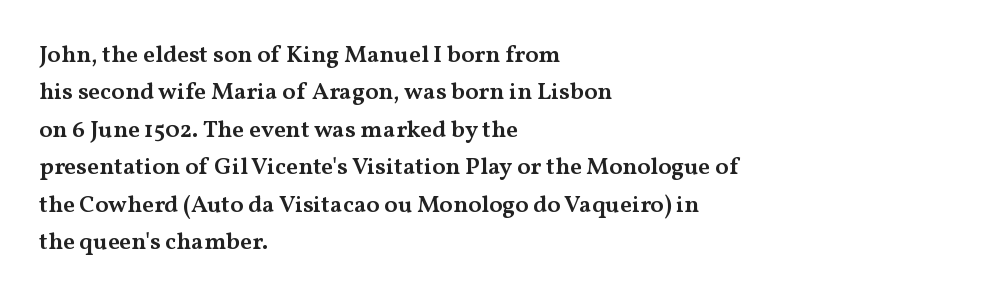
Summary of vertical rhythm: regular, with standard interline spacing. Do the letters lean? They stand straight. The passage is arranged the way most books set body copy — flush left. Bare-footed words on every line. The gaps between neighbouring characters are ordinary and unremarkable.
